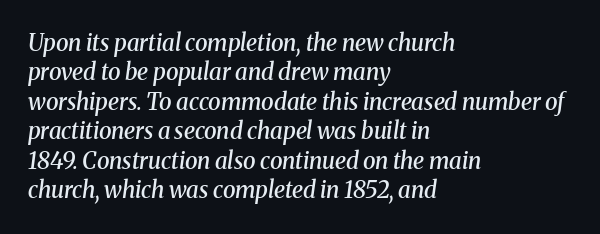
This rendering features lettering with no underline. Stems and bowls a touch heavier than normal — semibold. Standard letterfit; no display-style spreading of the glyphs. If you drew a ruler down the left edge, every line would touch it. If you measured baseline to baseline, you'd find a middling distance.
